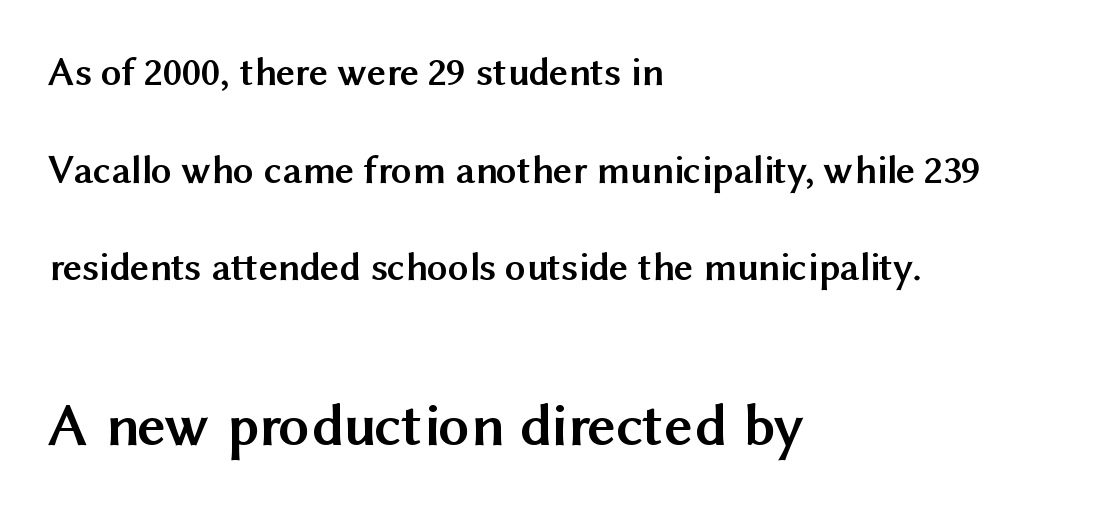
You can tell it's not italic because the verticals are truly vertical. Notice the wide empty band between every row — that's loose leading. The face used here is rendered with its standard letterfit. Compared with a centered layout, this one pins lines to the left instead. The passage shown is typed in a proportional face where columns would drift. The font is running at its bold setting.
